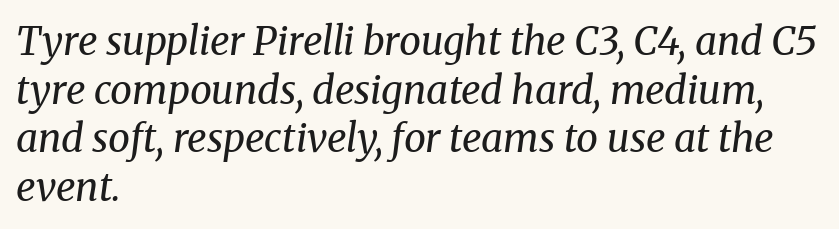
Is this a sans? No — the strokes have serifs. Slant detected: the letters are inclined. The line-height multiplier appears to be the usual default. Do the characters align in a grid? No, the font is proportional. The paragraph has a hard left edge and a soft right edge. How are the letters spaced? Ordinarily, with no added tracking.
